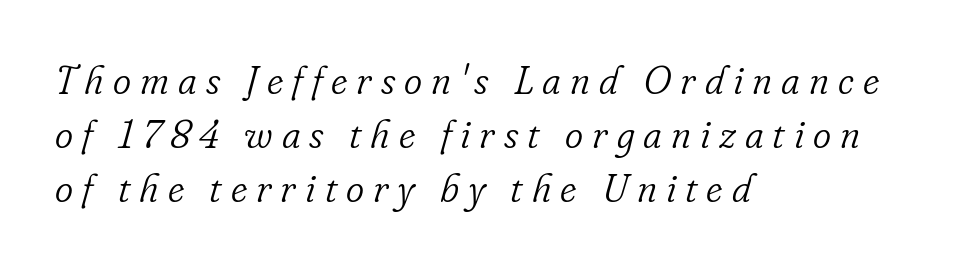
Summary of vertical rhythm: regular, with standard interline spacing. Characters are canted at an angle relative to the baseline's perpendicular. Has an underline been added? It has not. The tracking jumps out immediately: characters are airy and widely separated. Check where the strokes stop: tiny serifs finish them off. Compared with a typical body face, this is equally light or lighter still.
